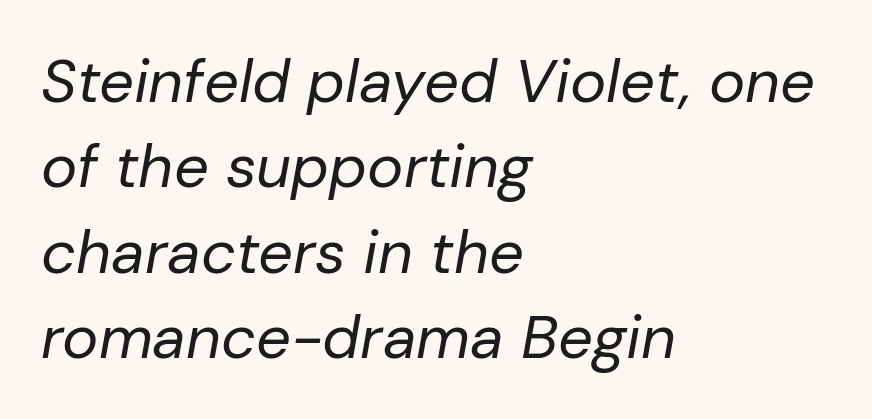
{"italic": "yes", "lean": "right", "slant_degrees": 10, "bold": "no", "weight": "regular", "width": "normal", "stroke_contrast": "low", "x_height": "medium", "monospaced": "no", "underline": "no", "align": "left", "line_spacing": "normal", "line_spacing_ratio": 1.4, "letter_spacing": "normal", "letter_spacing_em": 0.0, "glyph_px": 61}
